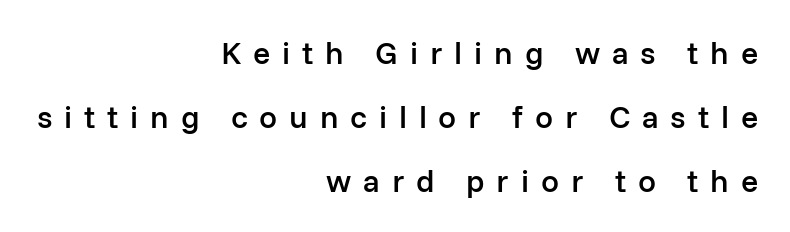
Grotesque or geometric, the face here clearly has no serifs. Visually the block forms a straight wall on the right and a jagged coastline on the left. You could not count columns in this text — the font is proportionally spaced. Unmarked baselines from the first word to the last.
